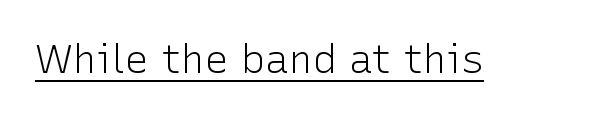
{"serif": "no", "italic": "no", "bold": "no", "weight": "light", "width": "normal", "stroke_contrast": "low", "x_height": "medium", "monospaced": "no", "underline": "yes", "letter_spacing": "normal", "letter_spacing_em": 0.0, "glyph_px": 40}
